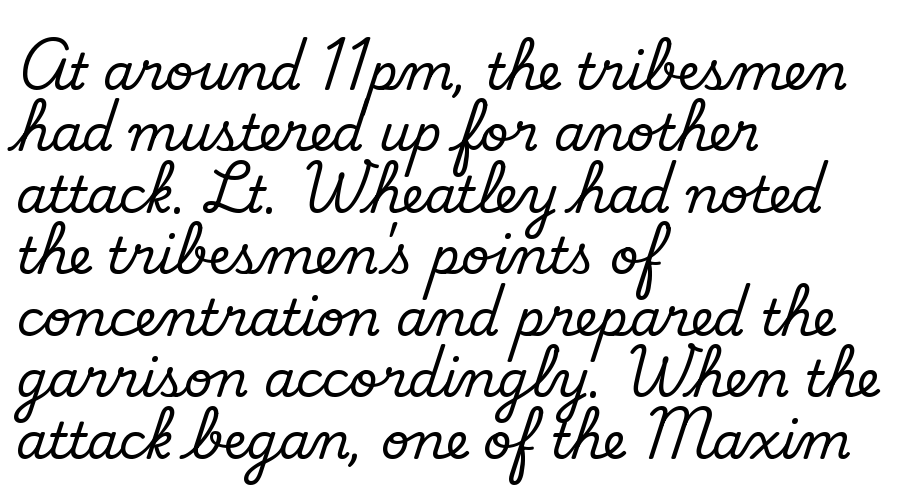
Compared with a centered layout, this one pins lines to the left instead. Letterform terminals end flat and unadorned throughout the passage. Varying glyph widths throughout — classic text-font behaviour. Is the stroke heavy? The answer is a plain regular-or-lighter. Each word holds together tightly as a unit, with standard inter-letter gaps.
